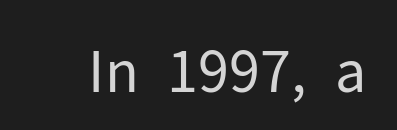
Q: Is the text bold? A: No.
Q: Is the text italic (slanted)? A: No, it is upright.
Q: Is the typeface a serif or a sans-serif typeface? A: Sans-serif.
Q: Is the text underlined? A: No.
Q: Is the spacing between letters normal or unusually wide? A: Normal.
Q: Width (condensed, normal, or wide)? A: Normal.
Q: Stroke contrast? A: Low.
Q: x-height? A: Medium.
Q: Monospaced? A: No.
